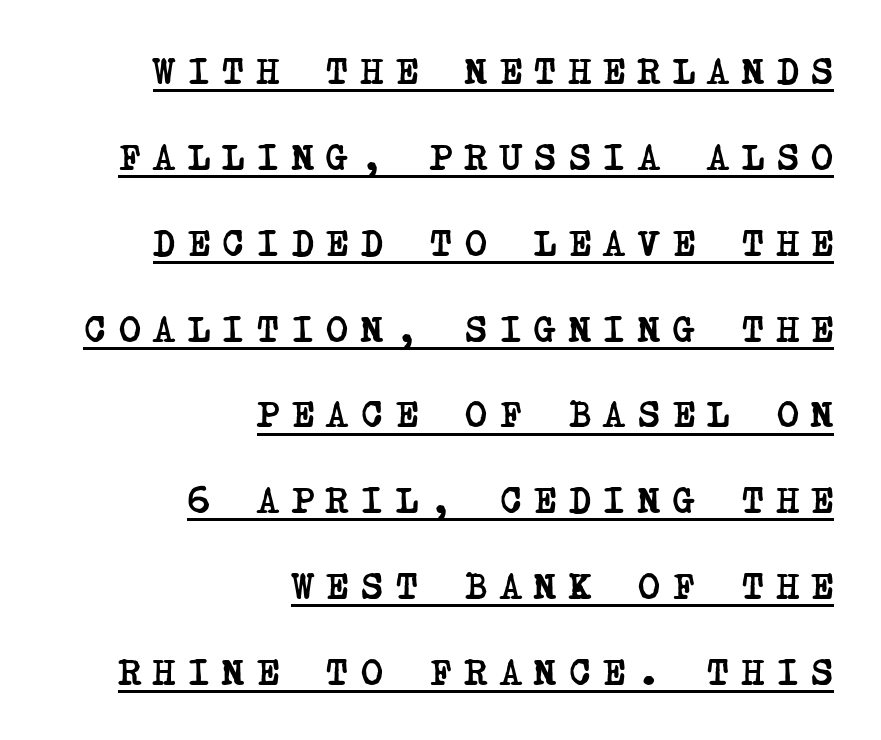
Does the weight exceed regular? Yes, all the way to bold. Inter-character spacing is expanded well beyond the font's built-in metrics. The designer went with a serif here, giving each stem small feet. The typesetter has applied underlining to the passage shown. Baseline-to-baseline distance is far greater than the letter height.
